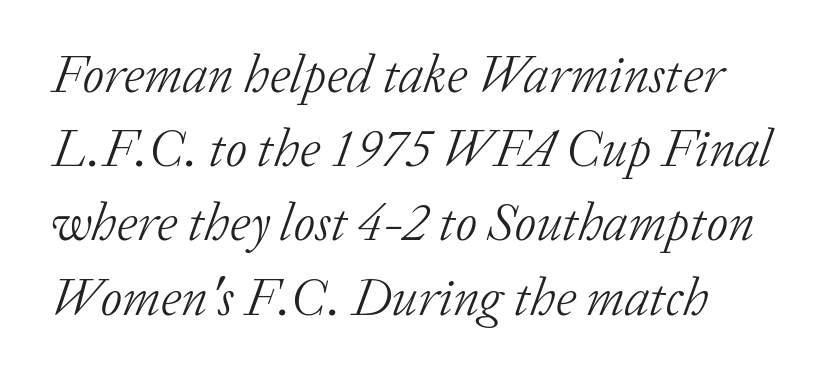
Leftover space on each line is placed entirely after the last word. Caption: standard tracking, unaltered. This sample uses a serif face. The passage shown is typed in a proportional face where columns would drift.
